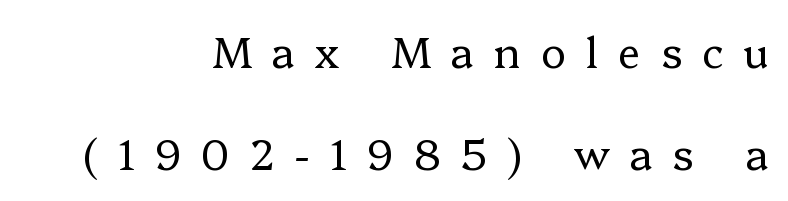
Descenders are the only things crossing below the line. Compared with a flush-left layout, this one pins lines to the opposite, right side. Leading is clearly above the norm, producing a sparse column. Does extra space separate the letters? Yes, quite a lot of it. Is the stroke heavy? The answer is a plain regular-or-lighter.
